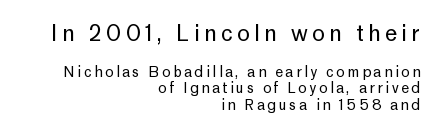
A roman cut, with each character standing at attention. The area under the type is left untouched. The rendering anchors every line to the right-hand side. The typesetting does not lean heavy: it is not bold. Scale decreases going downward across the two blocks.
